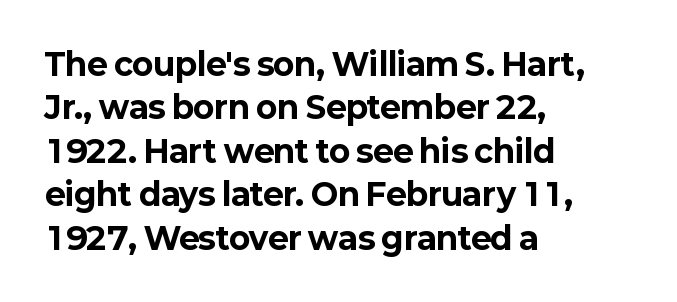
{"serif": "no", "italic": "no", "bold": "yes", "weight": "bold", "width": "normal", "stroke_contrast": "low", "x_height": "medium", "monospaced": "no", "underline": "no", "align": "left", "line_spacing": "normal", "line_spacing_ratio": 1.4, "letter_spacing": "normal", "letter_spacing_em": 0.0, "glyph_px": 31}
